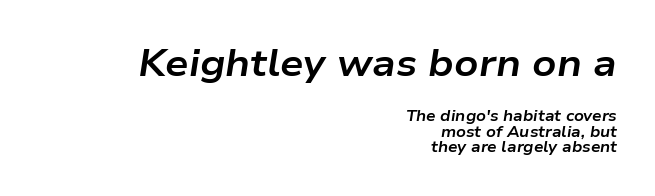
Q: Is the text bold? A: Yes.
Q: Is the text italic (slanted)? A: Yes, it leans right by about 9 degrees.
Q: Is the text underlined? A: No.
Q: How is the paragraph aligned? A: Right-aligned.
Q: Is the spacing between letters normal or unusually wide? A: Normal.
Q: Is the spacing between lines tight, normal or loose? A: Tight.
Q: Which block of text is set in a larger size, the first (top) or the second (bottom)? A: The first (top) one.
Q: Width (condensed, normal, or wide)? A: Wide.
Q: Stroke contrast? A: Low.
Q: x-height? A: Medium.
Q: Monospaced? A: No.
